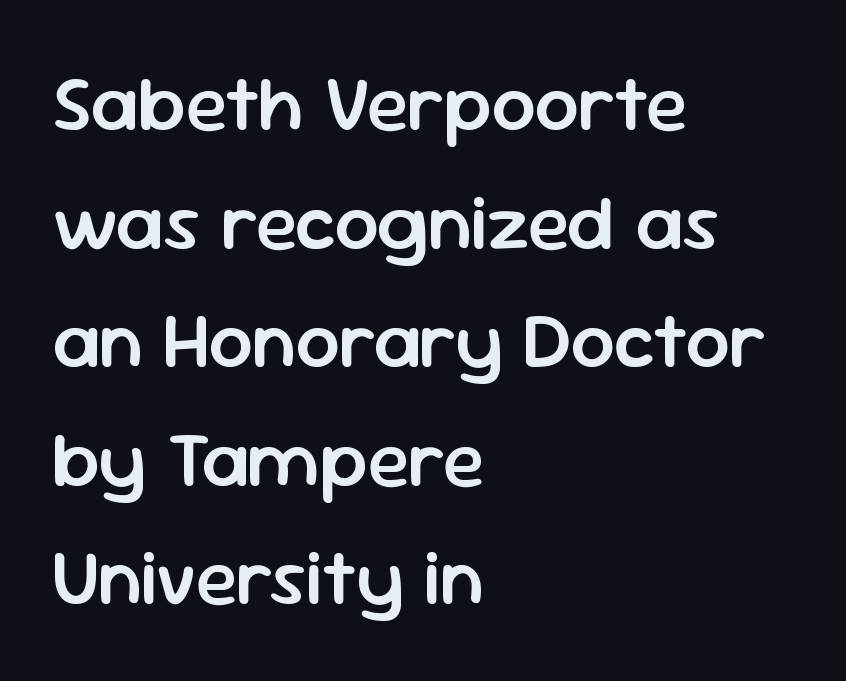
{"serif": "no", "italic": "no", "bold": "semi", "weight": "semibold", "width": "normal", "stroke_contrast": "low", "x_height": "medium", "monospaced": "no", "underline": "no", "align": "left", "line_spacing": "normal", "line_spacing_ratio": 1.52, "letter_spacing": "normal", "letter_spacing_em": 0.0, "glyph_px": 78}
